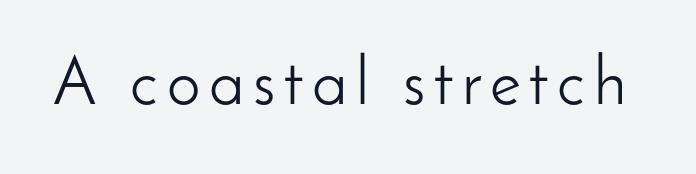
Q: Is the text bold? A: No.
Q: Is the text italic (slanted)? A: No, it is upright.
Q: Is the typeface a serif or a sans-serif typeface? A: Sans-serif.
Q: Is the text underlined? A: No.
Q: Width (condensed, normal, or wide)? A: Normal.
Q: Stroke contrast? A: Low.
Q: x-height? A: Small.
Q: Monospaced? A: No.
